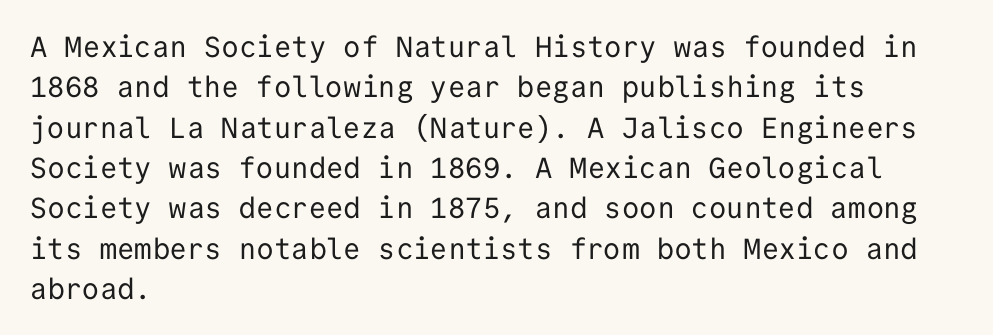
Q: Is the text bold? A: No.
Q: Is the text italic (slanted)? A: No, it is upright.
Q: Is the typeface a serif or a sans-serif typeface? A: Sans-serif.
Q: Is the text underlined? A: No.
Q: How is the paragraph aligned? A: Left-aligned.
Q: Is the spacing between letters normal or unusually wide? A: Normal.
Q: Is the spacing between lines tight, normal or loose? A: Normal.
Q: Width (condensed, normal, or wide)? A: Normal.
Q: Stroke contrast? A: Low.
Q: x-height? A: Medium.
Q: Monospaced? A: Yes.
